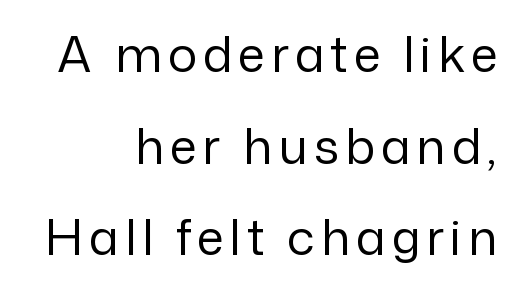
{"serif": "no", "italic": "no", "bold": "no", "weight": "regular", "width": "normal", "stroke_contrast": "low", "x_height": "medium", "monospaced": "no", "underline": "no", "align": "right", "line_spacing_ratio": 1.87, "glyph_px": 49}
